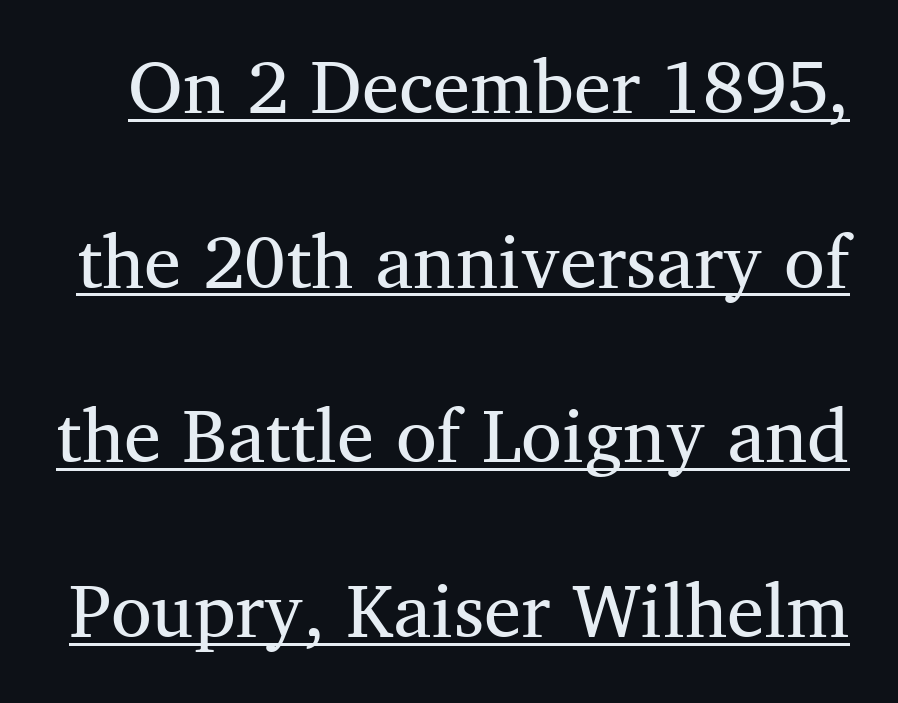
Q: Is the text bold? A: No.
Q: Is the text italic (slanted)? A: No, it is upright.
Q: Is the typeface a serif or a sans-serif typeface? A: Serif.
Q: Is the text underlined? A: Yes.
Q: Is the spacing between letters normal or unusually wide? A: Normal.
Q: Is the spacing between lines tight, normal or loose? A: Loose.
Q: Width (condensed, normal, or wide)? A: Normal.
Q: Stroke contrast? A: Medium.
Q: x-height? A: Medium.
Q: Monospaced? A: No.
